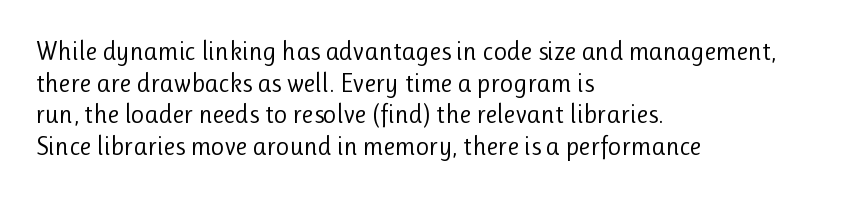
{"italic": "no", "bold": "no", "underline": "no", "align": "left", "line_spacing_ratio": 1.22, "letter_spacing": "normal", "letter_spacing_em": 0.0, "glyph_px": 26}
